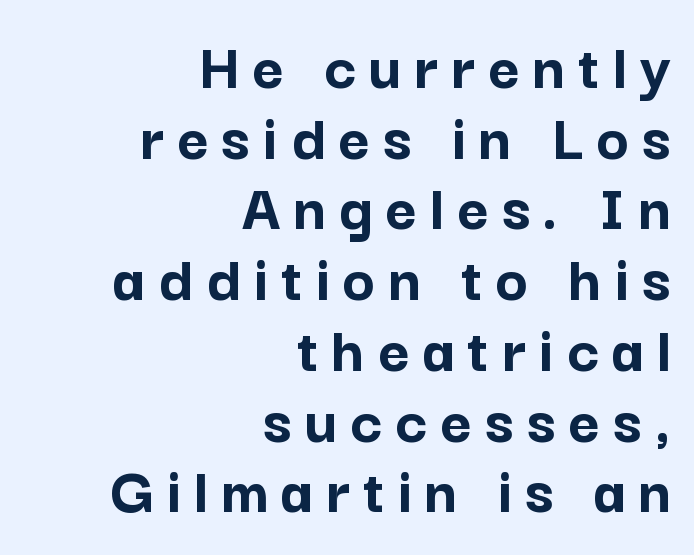
{"serif": "no", "italic": "no", "bold": "yes", "weight": "semibold", "width": "normal", "stroke_contrast": "low", "x_height": "medium", "monospaced": "no", "underline": "no", "align": "right", "line_spacing": "tight", "line_spacing_ratio": 1.04, "glyph_px": 68}
